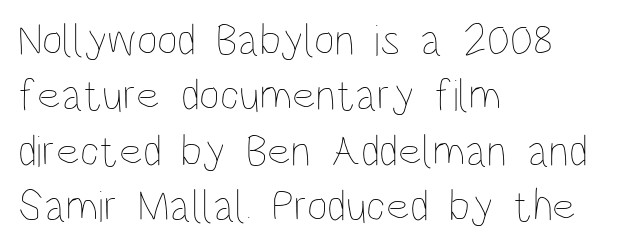
Upright lettering throughout. Each row of text sits above clean, open space. Glyph-to-glyph distance matches everyday printed text. Horizontally, the lines are justified to the leading edge only.
